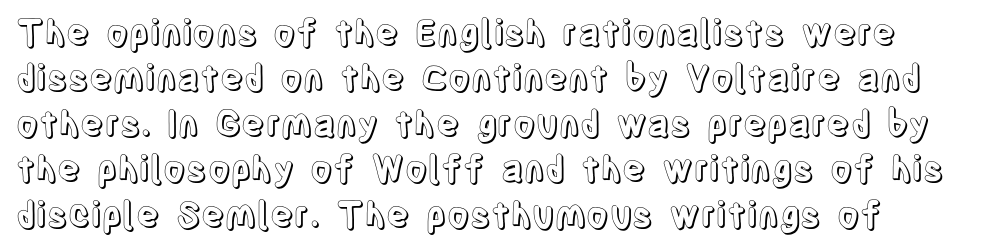
Q: Is the text italic (slanted)? A: No, it is upright.
Q: Is the text underlined? A: No.
Q: Is the spacing between letters normal or unusually wide? A: Normal.
Q: Is the spacing between lines tight, normal or loose? A: Normal.
Q: Width (condensed, normal, or wide)? A: Condensed.
Q: x-height? A: Large.
Q: Monospaced? A: No.
